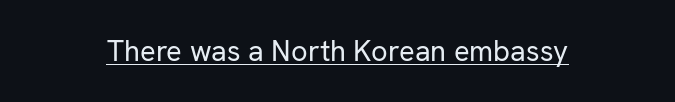
These characters rest on top of a visible drawn line. Ordinary non-slanted type is in use. Is this a heavy cut? Hardly; it is regular or lighter. Here the glyphs are tracked normally, forming tight word shapes.
